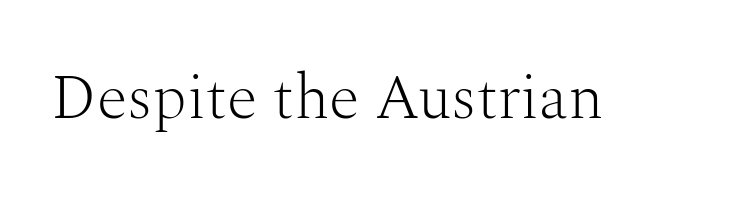
The image shows 63 px light serif type, upright; set normal letter spacing, not underlined; medium stroke contrast and a medium x-height.
